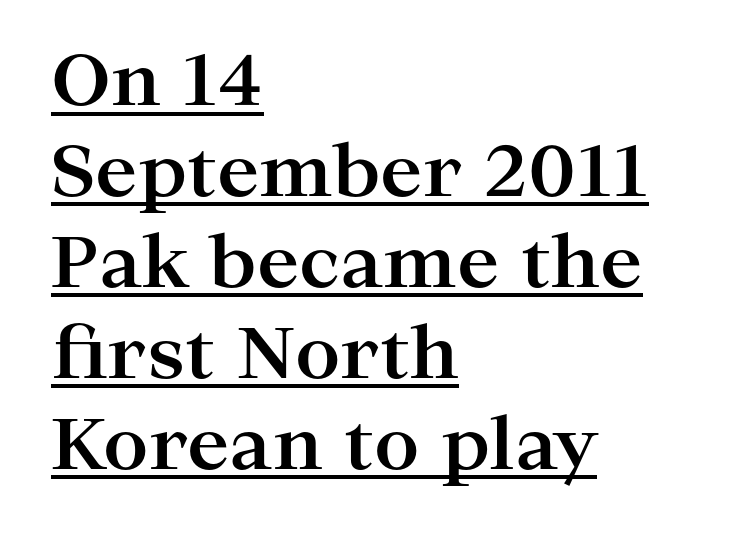
{"serif": "yes", "italic": "no", "bold": "yes", "weight": "bold", "width": "wide", "stroke_contrast": "high", "x_height": "medium", "monospaced": "no", "underline": "yes", "align": "left", "line_spacing": "normal", "line_spacing_ratio": 1.28, "letter_spacing": "normal", "letter_spacing_em": 0.0, "glyph_px": 71}
